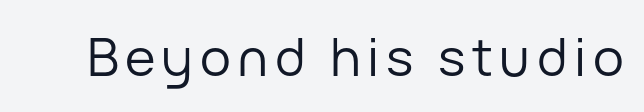
The image shows 52 px regular-weight sans-serif type, upright; set not underlined; low stroke contrast and a medium x-height.
